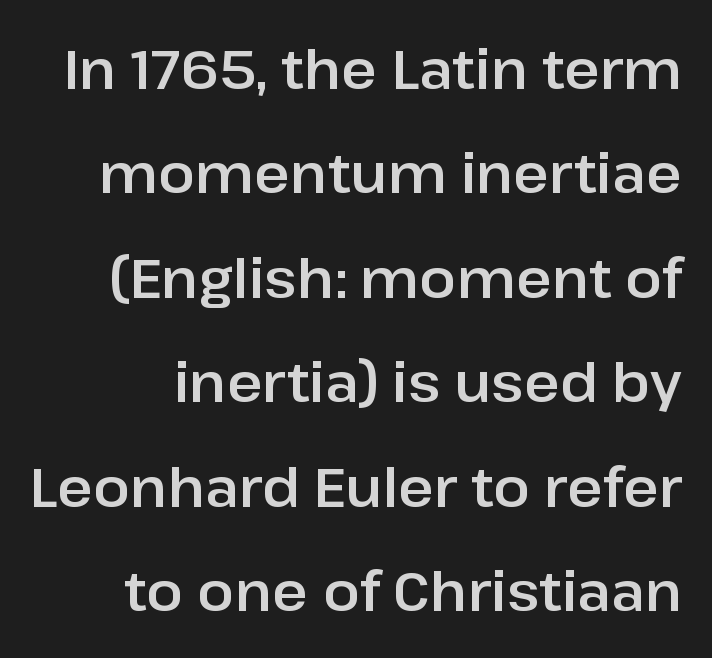
This is sans-serif lettering, the kind often seen on screens and signage. Standard letterfit; no display-style spreading of the glyphs. The rendering uses natural spacing where letterforms have individual widths. Vertically, the passage feels expansive, rows floating well apart. Glance below the letters and you will spot only blank space.
